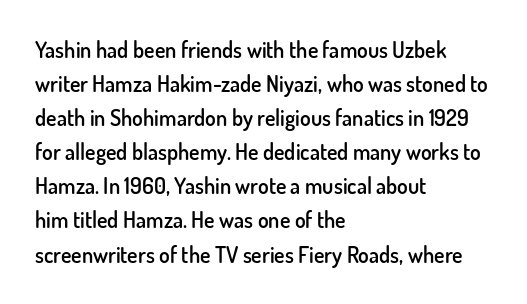
The image shows 22 px text type, upright; set left-aligned, normal line spacing (1.55x), normal letter spacing, not underlined.
